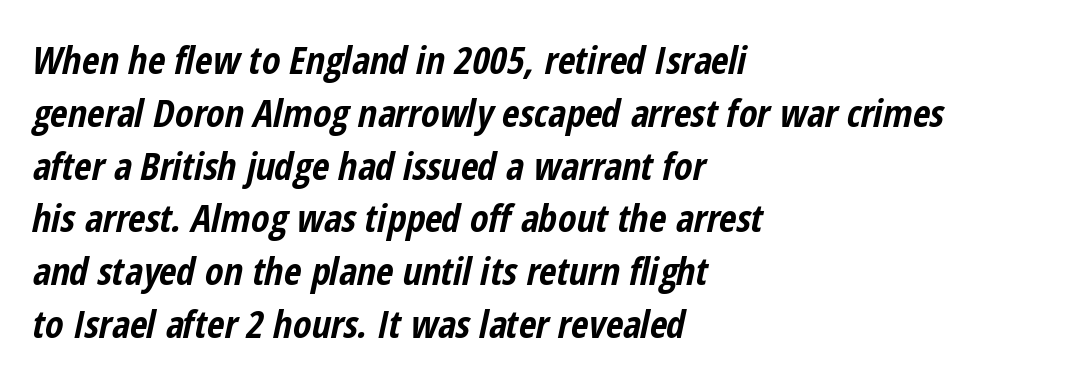
Q: Is the text bold? A: Yes.
Q: Is the text italic (slanted)? A: Yes, it leans right by about 12 degrees.
Q: Is the text underlined? A: No.
Q: How is the paragraph aligned? A: Left-aligned.
Q: Is the spacing between letters normal or unusually wide? A: Normal.
Q: Is the spacing between lines tight, normal or loose? A: Normal.
Q: Width (condensed, normal, or wide)? A: Condensed.
Q: Stroke contrast? A: Low.
Q: x-height? A: Medium.
Q: Monospaced? A: No.
